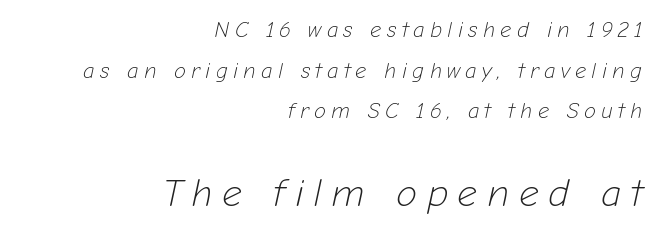
Proportional: the letters do not fall into vertical columns. Substantial extra tracking has been applied to these lines. A quiet, ordinary-to-light weight characterises the typeface. Has an underline been added? It has not.
